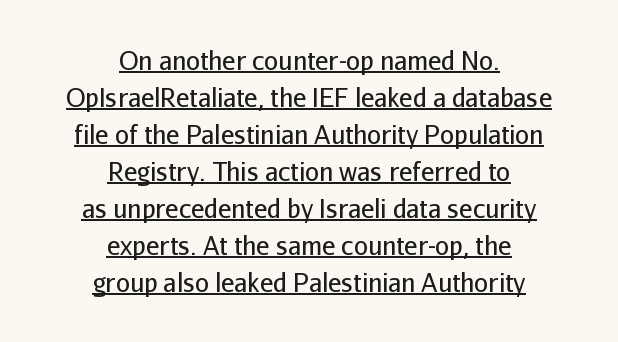
Bold? No — there's no thickening of the strokes. Does a line run under the words? Yes, clearly. There is no visible air inserted between adjacent glyphs. One-word summary of the alignment: center.
